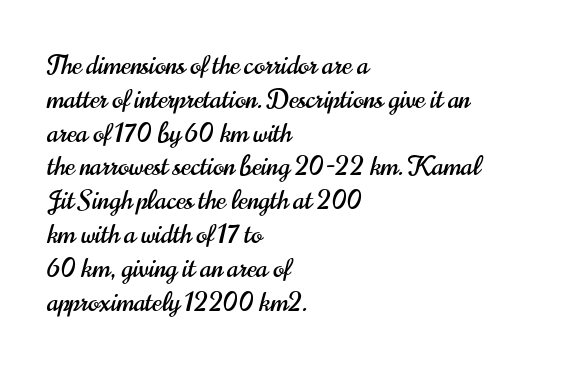
The image shows 26 px text type; set left-aligned, normal line spacing (1.3x), normal letter spacing, not underlined.
